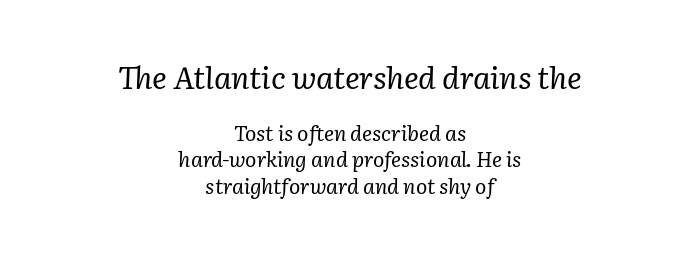
Style check: oblique. Spacing between characters is what you'd get straight out of the box. Quick note: interline space is typical. Is the lower block the larger one? No — the upper block carries the bigger type.
